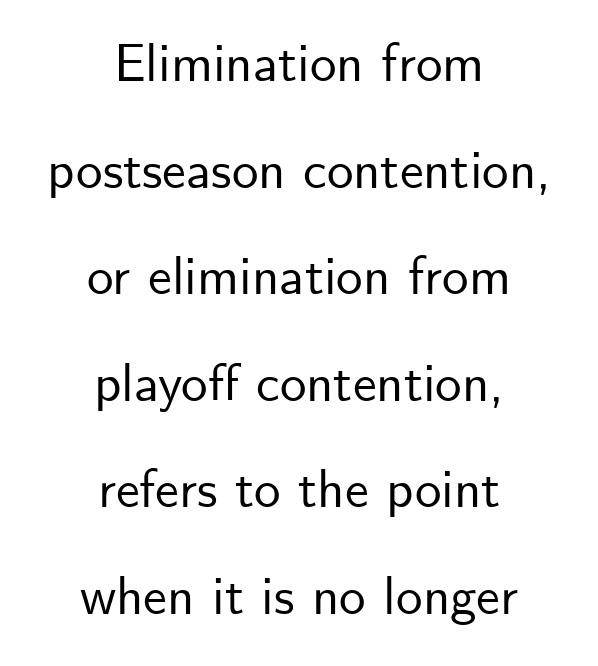
Observe the absence of serifs on each vertical stroke in this sample. The specimen reads as upright at a glance. Looks like regular typesetting: each glyph gets only the width it needs. A typesetter would call this leading open, well beyond the default. Neither beginnings nor endings align; midpoints do.
